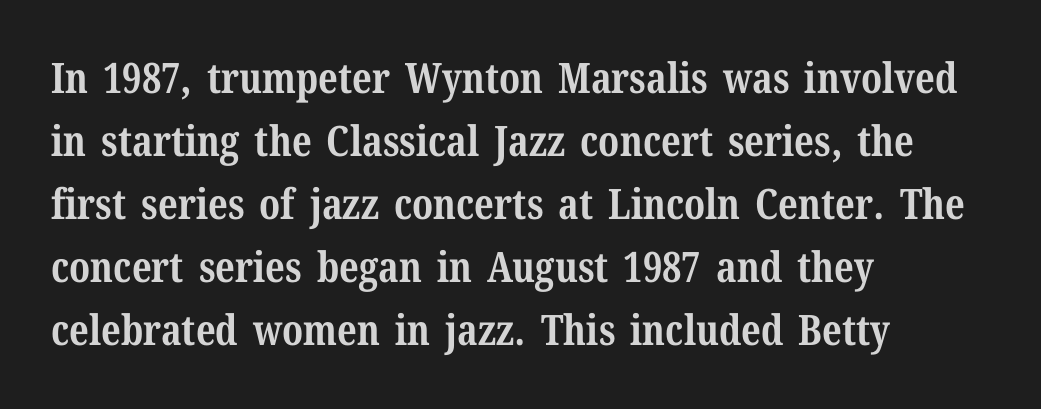
The image shows 42 px bold serif type, upright; set left-aligned, normal line spacing (1.5x), normal letter spacing, not underlined; medium stroke contrast and a medium x-height.
